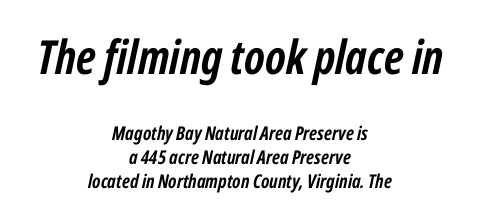
The image shows 47 px semibold, condensed type, italic (leaning right); set centered, normal line spacing (1.25x), normal letter spacing, not underlined; the first (top) block is 2.47x larger; low stroke contrast and a medium x-height.
